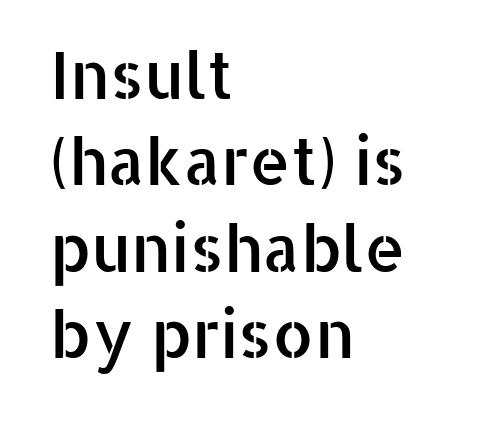
These lines are rendered in a variable-pitch font. Is the block centered? No — it sits flush against the left margin. Line spacing here is normal. Typographically, this falls in the sans-serif category. The rendering keeps characters at their native spacing. The specimen reads as upright at a glance.
